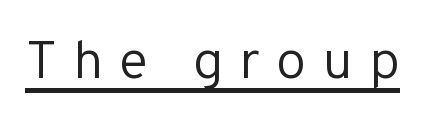
{"serif": "no", "italic": "no", "bold": "no", "weight": "regular", "width": "normal", "stroke_contrast": "low", "x_height": "medium", "monospaced": "no", "underline": "yes", "letter_spacing": "wide", "letter_spacing_em": 0.3, "glyph_px": 54}
